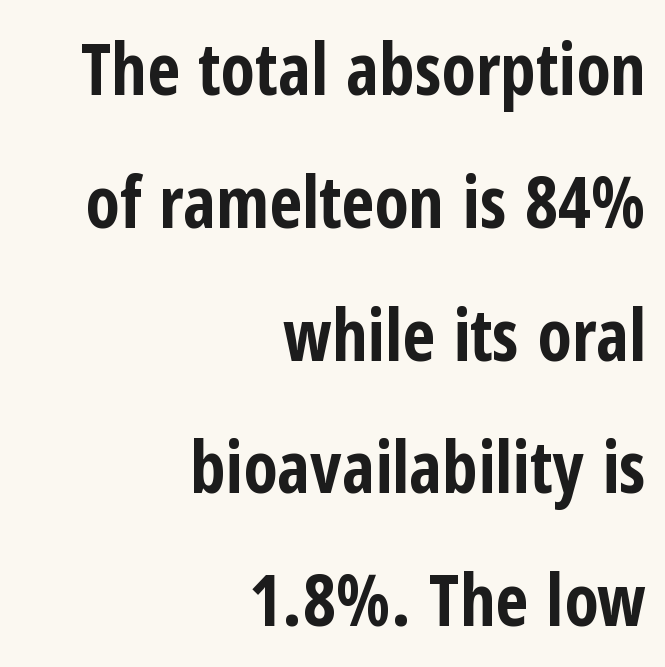
The image shows 71 px bold, condensed sans-serif type, upright; set right-aligned, line spacing 1.87x, normal letter spacing, not underlined; low stroke contrast and a medium x-height.
